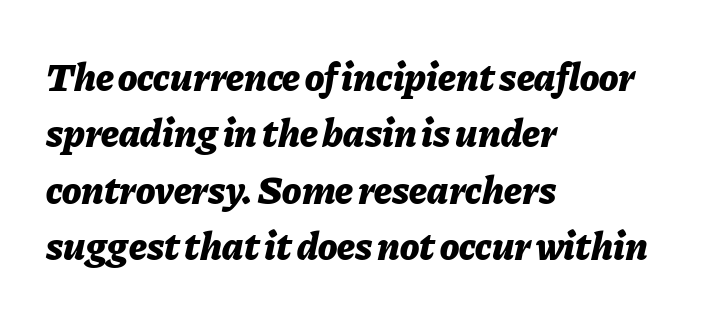
{"italic": "yes", "lean": "right", "slant_degrees": 11, "bold": "yes", "weight": "bold", "width": "normal", "stroke_contrast": "low", "x_height": "medium", "monospaced": "no", "underline": "no", "align": "left", "line_spacing": "normal", "line_spacing_ratio": 1.41, "letter_spacing": "normal", "letter_spacing_em": 0.0, "glyph_px": 40}
